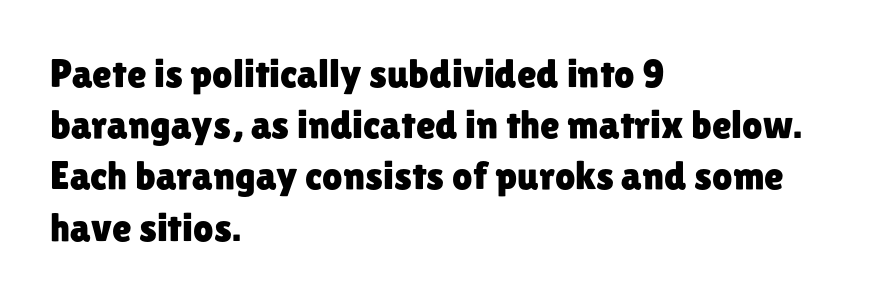
Whoever set this chose a conventional vertical rhythm. To sum up the face: it is a sans, with no serifs. The passage is arranged the way most books set body copy — flush left. Italic: no, the glyphs are upright roman. The rendering uses natural spacing where letterforms have individual widths. Compared with typical body copy, the letter spacing here is the same.
